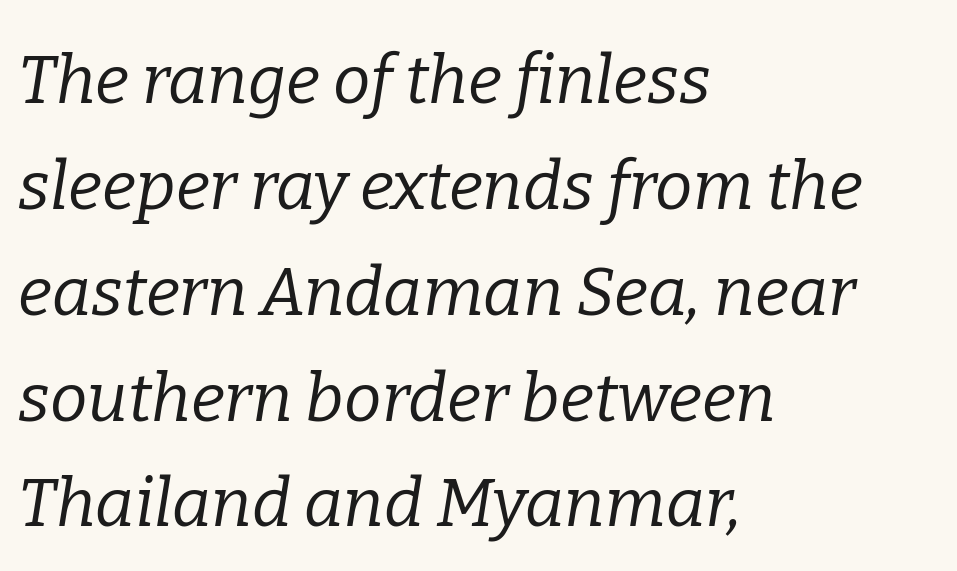
{"serif": "yes", "italic": "yes", "lean": "right", "slant_degrees": 9, "bold": "no", "weight": "regular", "width": "normal", "stroke_contrast": "low", "x_height": "medium", "monospaced": "no", "underline": "no", "align": "left", "line_spacing": "normal", "line_spacing_ratio": 1.58, "letter_spacing": "normal", "letter_spacing_em": 0.0, "glyph_px": 67}
